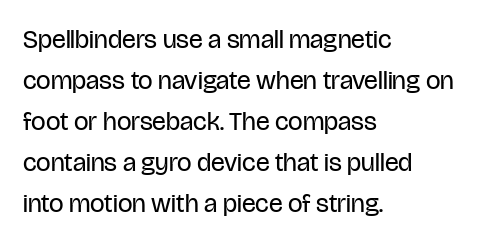
Q: Is the text bold? A: No.
Q: Is the text italic (slanted)? A: No, it is upright.
Q: Is the text underlined? A: No.
Q: How is the paragraph aligned? A: Left-aligned.
Q: Is the spacing between letters normal or unusually wide? A: Normal.
Q: Is the spacing between lines tight, normal or loose? A: Normal.
